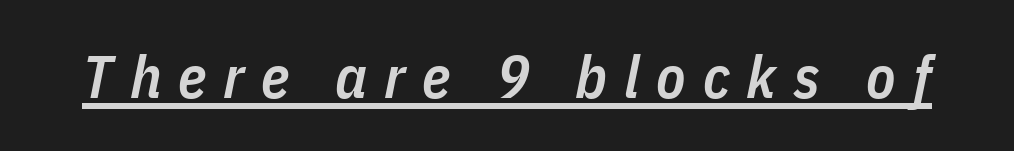
Q: Is the text bold? A: Semi-bold.
Q: Is the text italic (slanted)? A: Yes, it leans right by about 11 degrees.
Q: Is the text underlined? A: Yes.
Q: Is the spacing between letters normal or unusually wide? A: Unusually wide.
Q: Width (condensed, normal, or wide)? A: Condensed.
Q: Stroke contrast? A: Low.
Q: x-height? A: Medium.
Q: Monospaced? A: No.
